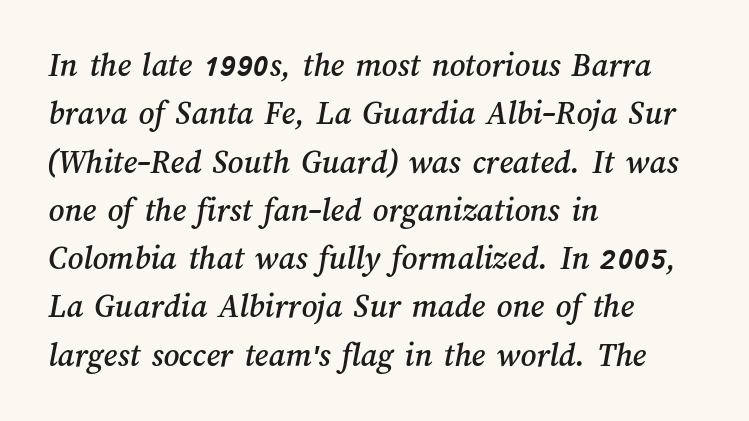
Each letter keeps its own natural width here, so spacing adapts to shape. Is there much room between lines? A standard amount, neither cramped nor airy. The string is rendered with underlining switched off. Short note: letters normally spaced.
